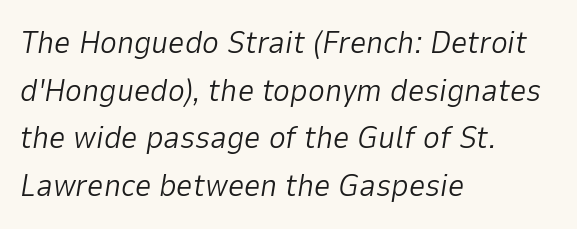
Q: Is the text bold? A: No.
Q: Is the text italic (slanted)? A: Yes, it leans right by about 9 degrees.
Q: Is the text underlined? A: No.
Q: How is the paragraph aligned? A: Left-aligned.
Q: Is the spacing between letters normal or unusually wide? A: Normal.
Q: Is the spacing between lines tight, normal or loose? A: Normal.
Q: Width (condensed, normal, or wide)? A: Normal.
Q: Stroke contrast? A: Low.
Q: x-height? A: Medium.
Q: Monospaced? A: No.
